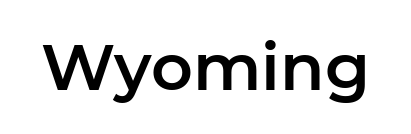
{"serif": "no", "italic": "no", "width": "normal", "stroke_contrast": "low", "x_height": "medium", "monospaced": "no", "underline": "no", "letter_spacing": "normal", "letter_spacing_em": 0.0, "glyph_px": 65}
